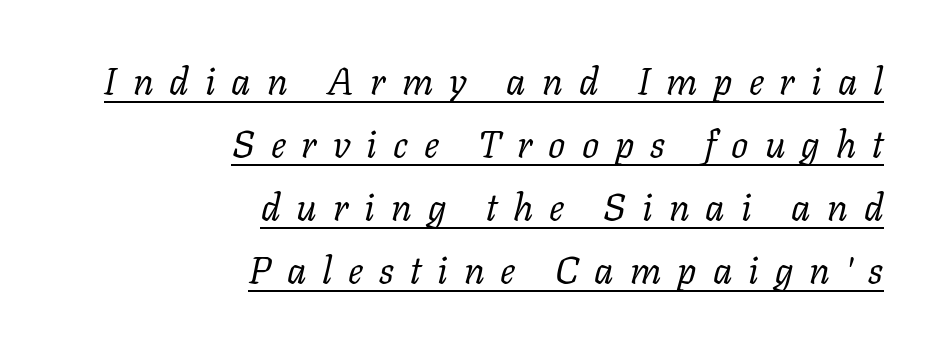
The image shows 38 px regular-weight serif type, italic (leaning right); set right-aligned, normal line spacing (1.66x), unusually wide letter spacing (+0.42 em), underlined; low stroke contrast and a medium x-height.
